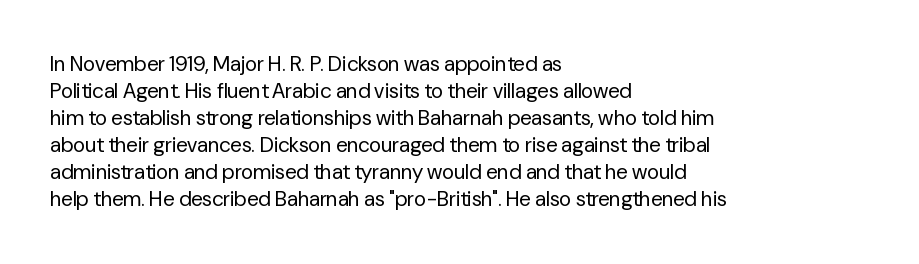
Q: Is the text bold? A: No.
Q: Is the text italic (slanted)? A: No, it is upright.
Q: Is the text underlined? A: No.
Q: How is the paragraph aligned? A: Left-aligned.
Q: Is the spacing between letters normal or unusually wide? A: Normal.
Q: Is the spacing between lines tight, normal or loose? A: Normal.
